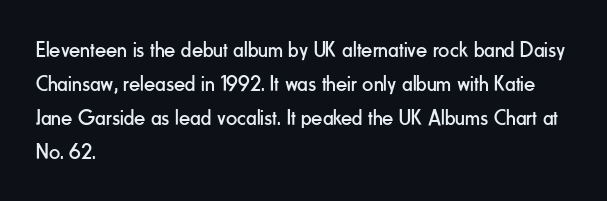
The image shows 22 px text type, upright; set left-aligned, normal line spacing (1.54x), normal letter spacing, not underlined.
